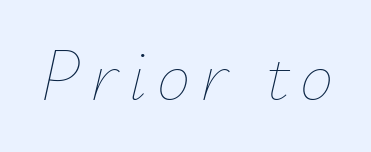
Q: Is the text bold? A: No.
Q: Is the text italic (slanted)? A: Yes, it leans right by about 12 degrees.
Q: Is the text underlined? A: No.
Q: Width (condensed, normal, or wide)? A: Normal.
Q: Stroke contrast? A: Low.
Q: x-height? A: Small.
Q: Monospaced? A: No.
